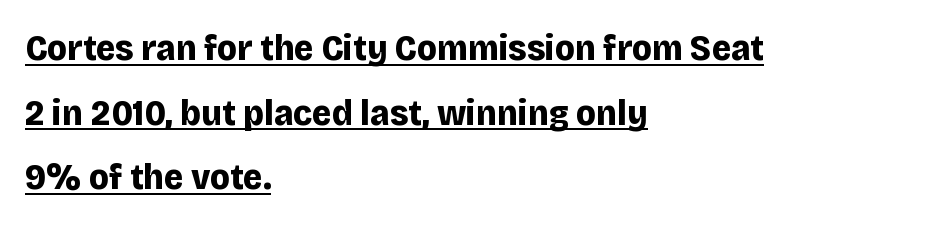
Q: Is the text bold? A: Yes.
Q: Is the text italic (slanted)? A: No, it is upright.
Q: Is the typeface a serif or a sans-serif typeface? A: Sans-serif.
Q: Is the text underlined? A: Yes.
Q: How is the paragraph aligned? A: Left-aligned.
Q: Is the spacing between letters normal or unusually wide? A: Normal.
Q: Width (condensed, normal, or wide)? A: Normal.
Q: Stroke contrast? A: Low.
Q: x-height? A: Large.
Q: Monospaced? A: No.
